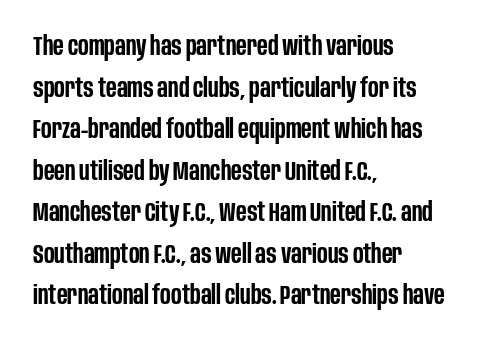
The foot of each line stays bare and open. Teacher's note: observe the even left margin — that is flush-left alignment. Summary of vertical rhythm: regular, with standard interline spacing. The typesetting leans somewhat heavy: a semibold. The lettering stays uniformly vertical, giving the passage a roman look.
